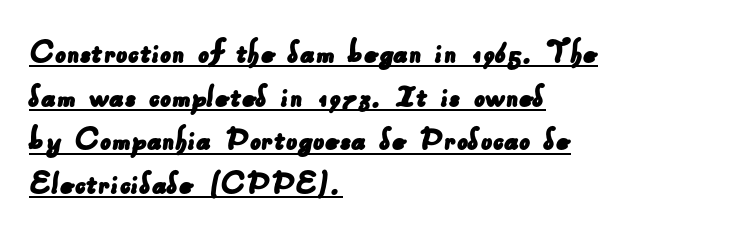
{"serif": "no", "width": "normal", "stroke_contrast": "low", "x_height": "small", "monospaced": "no", "underline": "yes", "align": "left", "line_spacing": "normal", "line_spacing_ratio": 1.25, "letter_spacing": "normal", "letter_spacing_em": 0.0, "glyph_px": 35}
